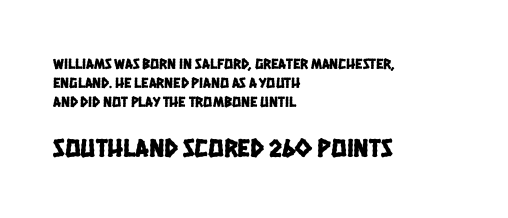
Q: Is the text underlined? A: No.
Q: How is the paragraph aligned? A: Left-aligned.
Q: Is the spacing between letters normal or unusually wide? A: Normal.
Q: Is the spacing between lines tight, normal or loose? A: Normal.
Q: Which block of text is set in a larger size, the first (top) or the second (bottom)? A: The second (bottom) one.
